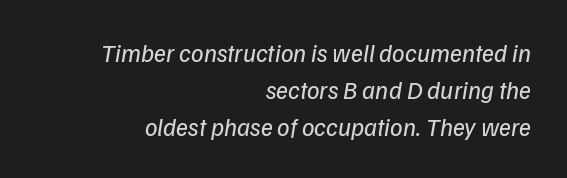
The image shows 25 px text type, italic (leaning right); set right-aligned, normal line spacing (1.48x), normal letter spacing, not underlined.
